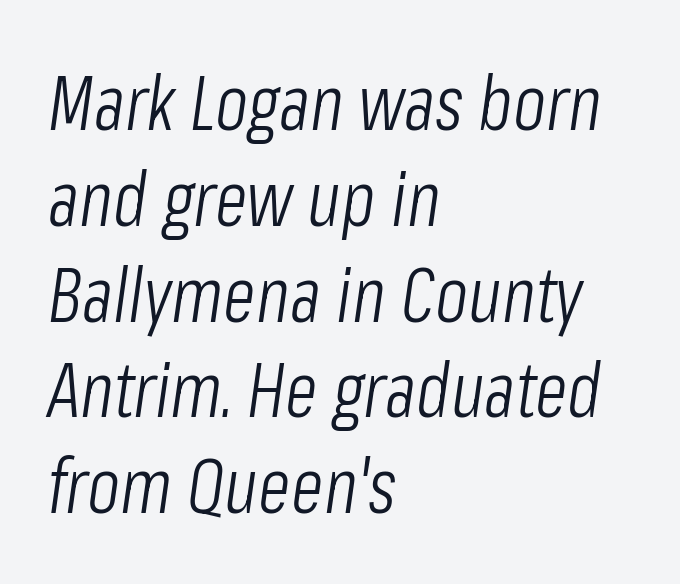
Q: Is the text bold? A: No.
Q: Is the text italic (slanted)? A: Yes, it leans right by about 8 degrees.
Q: Is the text underlined? A: No.
Q: How is the paragraph aligned? A: Left-aligned.
Q: Is the spacing between letters normal or unusually wide? A: Normal.
Q: Is the spacing between lines tight, normal or loose? A: Normal.
Q: Width (condensed, normal, or wide)? A: Condensed.
Q: Stroke contrast? A: Low.
Q: x-height? A: Medium.
Q: Monospaced? A: No.
